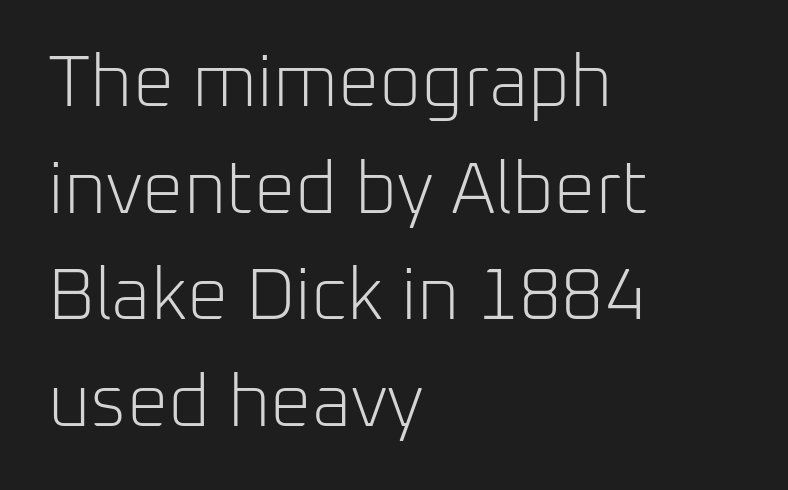
The image shows 73 px light sans-serif type, upright; set left-aligned, normal line spacing (1.46x), normal letter spacing, not underlined; low stroke contrast and a medium x-height.
